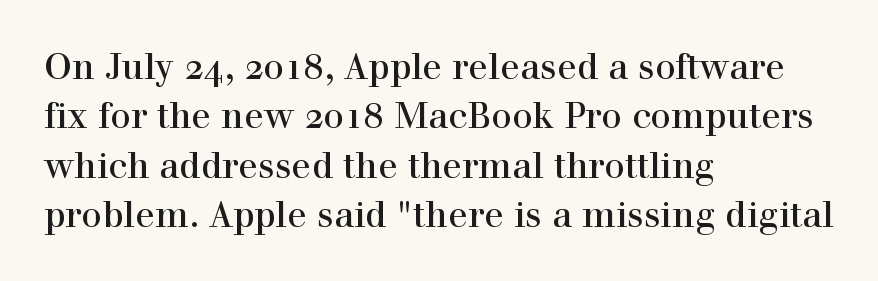
The image shows 36 px serif type, upright; set left-aligned, normal line spacing (1.37x), normal letter spacing, not underlined; a medium x-height.
